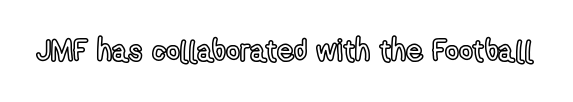
Do the characters align in a grid? No, the font is proportional. Underline: absent. These lines keep a tight, regular rhythm from letter to letter. The letters stand straight up with perfectly vertical stems.
